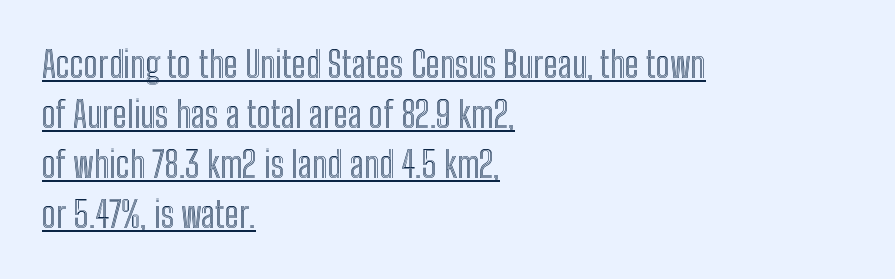
{"italic": "no", "width": "condensed", "x_height": "medium", "monospaced": "no", "underline": "yes", "align": "left", "line_spacing": "normal", "line_spacing_ratio": 1.39, "letter_spacing": "normal", "letter_spacing_em": 0.0, "glyph_px": 36}
